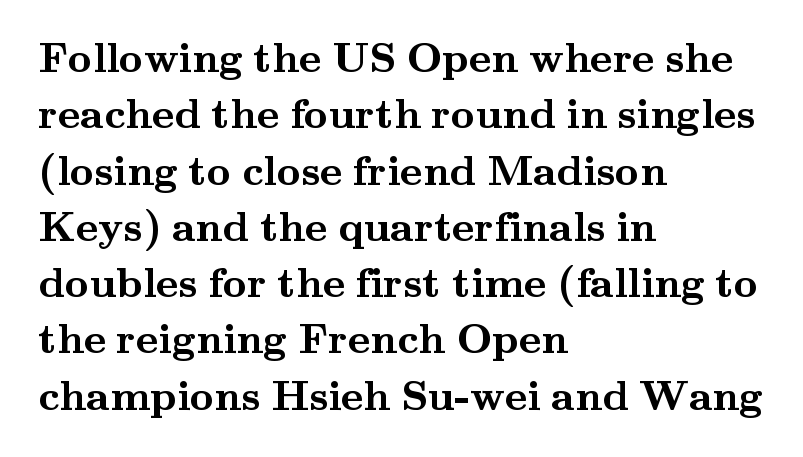
Q: Is the text bold? A: Yes.
Q: Is the text italic (slanted)? A: No, it is upright.
Q: Is the typeface a serif or a sans-serif typeface? A: Serif.
Q: Is the text underlined? A: No.
Q: How is the paragraph aligned? A: Left-aligned.
Q: Is the spacing between letters normal or unusually wide? A: Normal.
Q: Is the spacing between lines tight, normal or loose? A: Normal.
Q: Width (condensed, normal, or wide)? A: Wide.
Q: Stroke contrast? A: Medium.
Q: x-height? A: Small.
Q: Monospaced? A: No.
